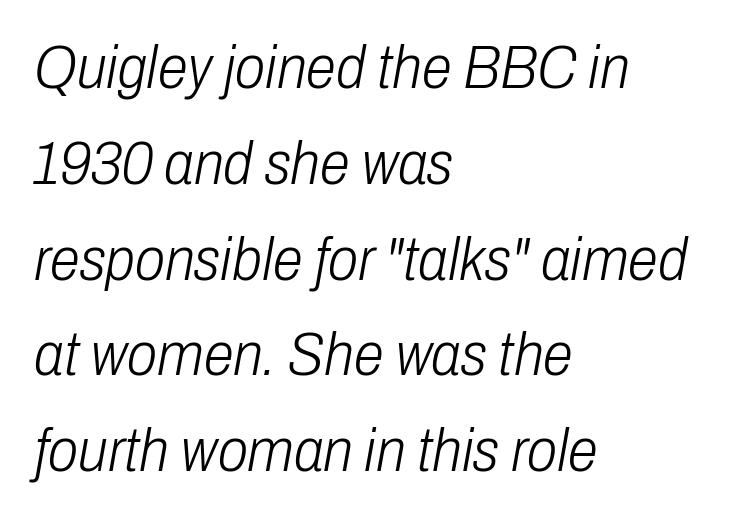
{"italic": "yes", "lean": "right", "slant_degrees": 10, "bold": "no", "weight": "light", "width": "condensed", "stroke_contrast": "low", "x_height": "medium", "monospaced": "no", "underline": "no", "align": "left", "line_spacing": "normal", "line_spacing_ratio": 1.57, "letter_spacing": "normal", "letter_spacing_em": 0.0, "glyph_px": 61}
